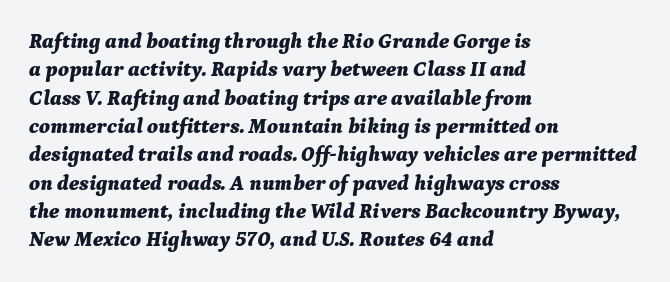
Q: Is the text bold? A: Yes.
Q: Is the text italic (slanted)? A: Yes, it leans right by about 9 degrees.
Q: Is the text underlined? A: No.
Q: How is the paragraph aligned? A: Left-aligned.
Q: Is the spacing between letters normal or unusually wide? A: Normal.
Q: Is the spacing between lines tight, normal or loose? A: Normal.
